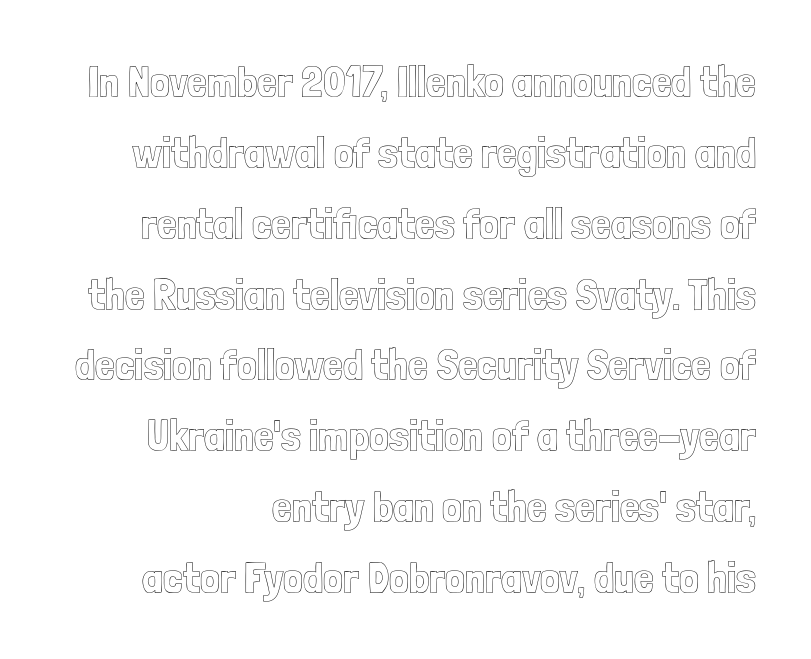
The lettering holds an erect, upright posture throughout. Character widths vary here, with narrow letters taking less room than wide ones. Evenly set lines give the paragraph a standard silhouette. Nobody touched the tracking dial on this one. The space directly below the letters is spotless.
